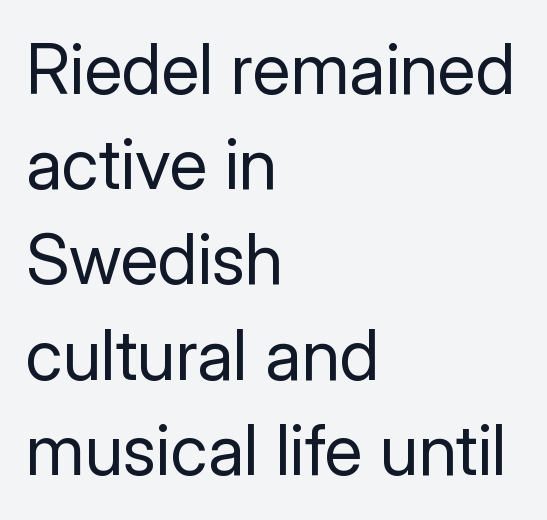
{"serif": "no", "italic": "no", "bold": "no", "weight": "regular", "width": "normal", "stroke_contrast": "low", "x_height": "medium", "monospaced": "no", "underline": "no", "align": "left", "line_spacing": "normal", "line_spacing_ratio": 1.36, "letter_spacing": "normal", "letter_spacing_em": 0.0, "glyph_px": 70}
